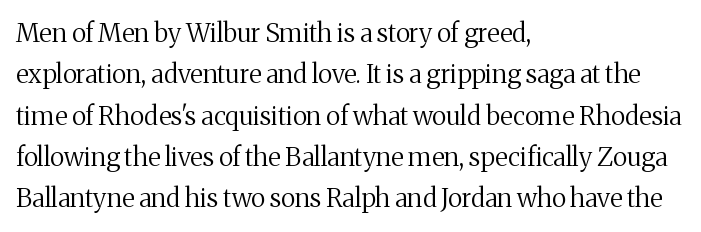
Each stroke keeps to a modest, everyday thickness or less. Whoever set this chose a conventional vertical rhythm. Caption: multi-line text, flush left, ragged right. Underlining? Definitely not there.
